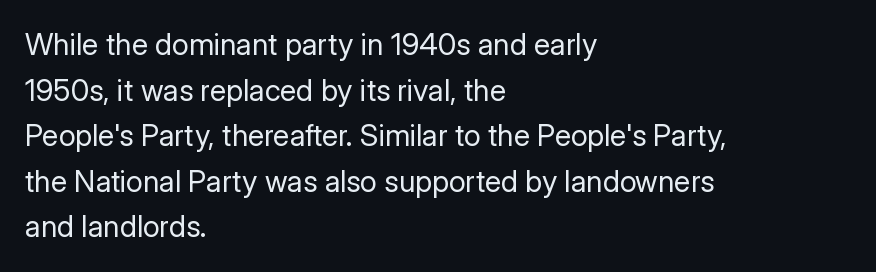
{"serif": "no", "italic": "no", "bold": "no", "weight": "regular", "width": "normal", "stroke_contrast": "low", "x_height": "medium", "monospaced": "no", "underline": "no", "align": "left", "line_spacing": "normal", "line_spacing_ratio": 1.52, "letter_spacing": "normal", "letter_spacing_em": 0.0, "glyph_px": 30}
